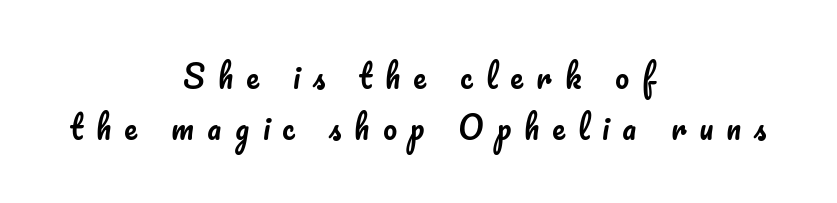
{"width": "normal", "stroke_contrast": "low", "x_height": "small", "monospaced": "no", "underline": "no", "align": "center", "line_spacing": "normal", "line_spacing_ratio": 1.64, "letter_spacing": "wide", "letter_spacing_em": 0.42, "glyph_px": 31}
